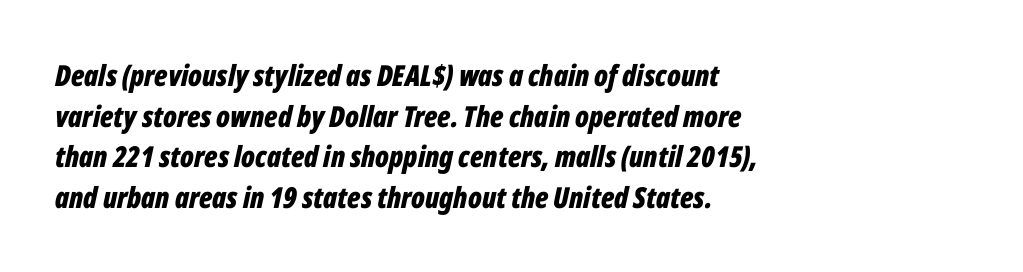
Q: Is the text bold? A: Yes.
Q: Is the text italic (slanted)? A: Yes, it leans right by about 12 degrees.
Q: Is the text underlined? A: No.
Q: How is the paragraph aligned? A: Left-aligned.
Q: Is the spacing between letters normal or unusually wide? A: Normal.
Q: Is the spacing between lines tight, normal or loose? A: Normal.
Q: Width (condensed, normal, or wide)? A: Condensed.
Q: Stroke contrast? A: Low.
Q: x-height? A: Medium.
Q: Monospaced? A: No.
